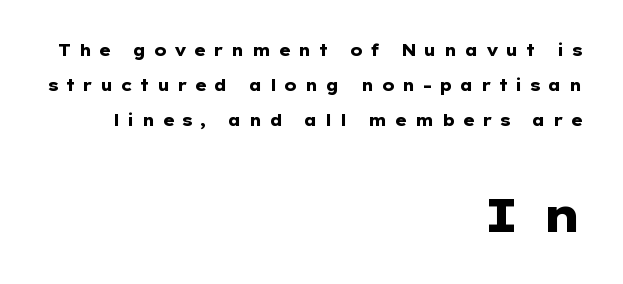
Whoever set this made the second block the dominant, larger element. The axis of the letterforms is exactly vertical. A sans-serif font was chosen for this passage. Tracking here is generous; glyphs stand well apart from one another.
